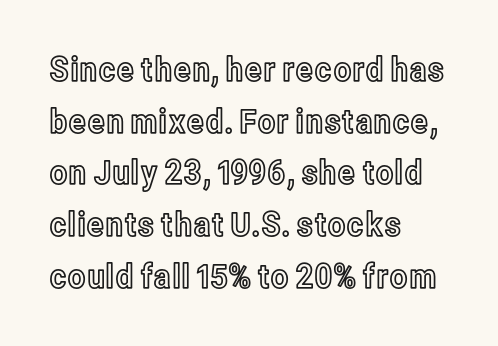
Plain, unruled lines of type. Do the letters lean? They stand straight. Rows of type keep a routine distance in the vertical direction. Here the designer chose a conventional face with non-uniform glyph widths. What stands out about the letter spacing? Nothing — it is the standard amount.
